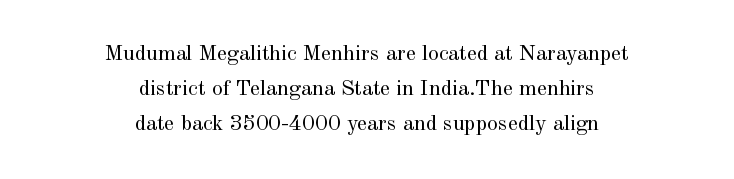
Beneath every word, the page is bare. The block of text has a typical density, with ordinary space between rows. Every row of glyphs is offset so its center matches the block's center. Spacing between characters is what you'd get straight out of the box.
